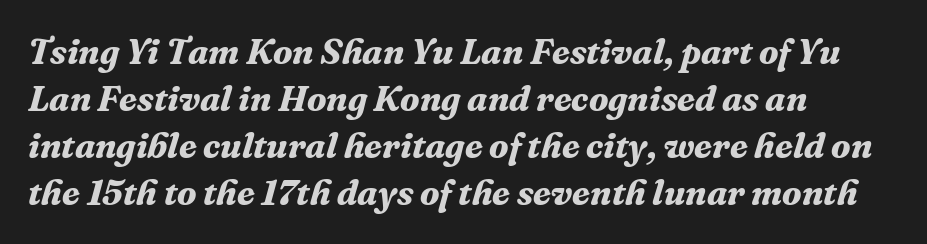
{"serif": "yes", "italic": "yes", "lean": "right", "slant_degrees": 16, "bold": "yes", "weight": "bold", "width": "normal", "stroke_contrast": "medium", "x_height": "medium", "monospaced": "no", "underline": "no", "align": "left", "line_spacing": "normal", "line_spacing_ratio": 1.31, "letter_spacing": "normal", "letter_spacing_em": 0.0, "glyph_px": 36}
